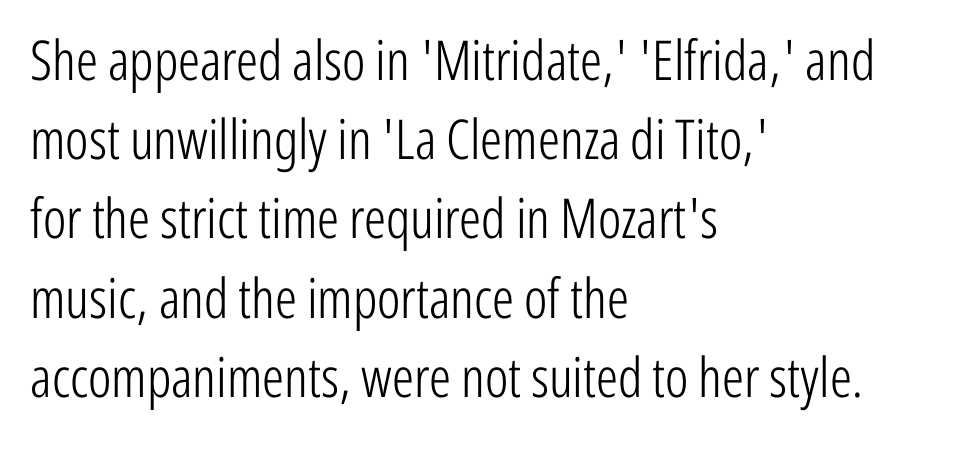
Look at the tracking — it's just the regular setting, nothing added. The face used here is proportionally spaced, like ordinary book or web type. The designer went with a sans here, leaving each stem footless. This is the regular roman posture of the typeface. The lines sit at an ordinary, default distance from one another.
